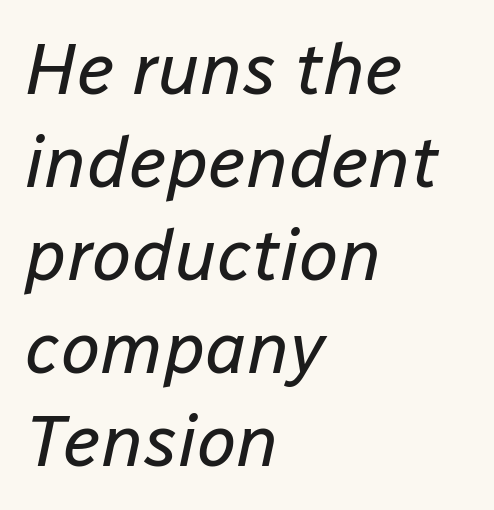
The image shows 72 px regular-weight type, italic (leaning right); set left-aligned, normal line spacing (1.29x), normal letter spacing, not underlined; low stroke contrast and a medium x-height.
